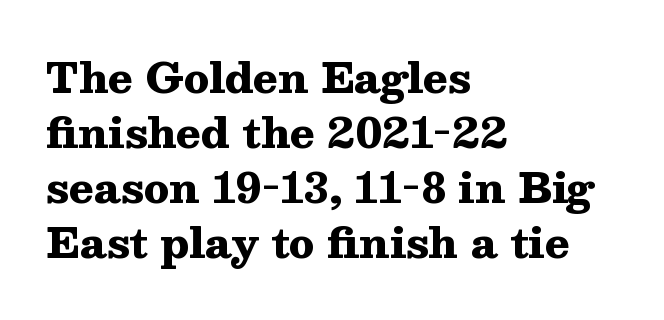
Q: Is the text bold? A: Yes.
Q: Is the text italic (slanted)? A: No, it is upright.
Q: Is the typeface a serif or a sans-serif typeface? A: Serif.
Q: Is the text underlined? A: No.
Q: How is the paragraph aligned? A: Left-aligned.
Q: Is the spacing between letters normal or unusually wide? A: Normal.
Q: Is the spacing between lines tight, normal or loose? A: Normal.
Q: Width (condensed, normal, or wide)? A: Wide.
Q: Stroke contrast? A: Medium.
Q: x-height? A: Medium.
Q: Monospaced? A: No.
